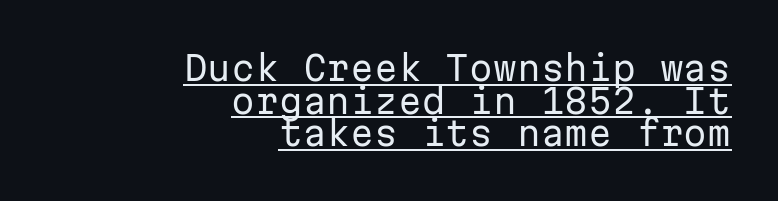
Q: Is the text bold? A: No.
Q: Is the text italic (slanted)? A: No, it is upright.
Q: Is the typeface a serif or a sans-serif typeface? A: Sans-serif.
Q: Is the text underlined? A: Yes.
Q: How is the paragraph aligned? A: Right-aligned.
Q: Is the spacing between letters normal or unusually wide? A: Normal.
Q: Is the spacing between lines tight, normal or loose? A: Tight.
Q: Width (condensed, normal, or wide)? A: Normal.
Q: Stroke contrast? A: Low.
Q: x-height? A: Medium.
Q: Monospaced? A: Yes.
